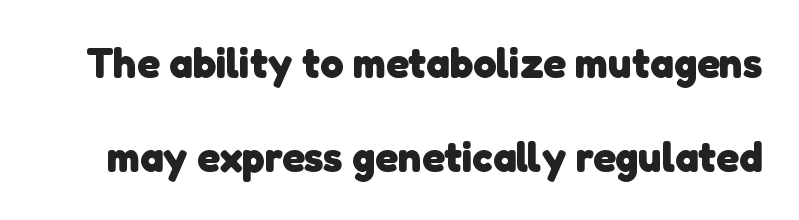
Q: Is the text bold? A: Yes.
Q: Is the typeface a serif or a sans-serif typeface? A: Sans-serif.
Q: Is the text underlined? A: No.
Q: Is the spacing between letters normal or unusually wide? A: Normal.
Q: Is the spacing between lines tight, normal or loose? A: Loose.
Q: Width (condensed, normal, or wide)? A: Normal.
Q: Stroke contrast? A: Low.
Q: x-height? A: Medium.
Q: Monospaced? A: No.
